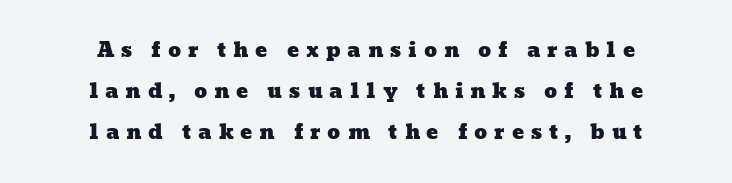
{"underline": "no", "align": "center", "line_spacing": "loose", "line_spacing_ratio": 2.04, "letter_spacing": "wide", "letter_spacing_em": 0.34, "glyph_px": 20}
